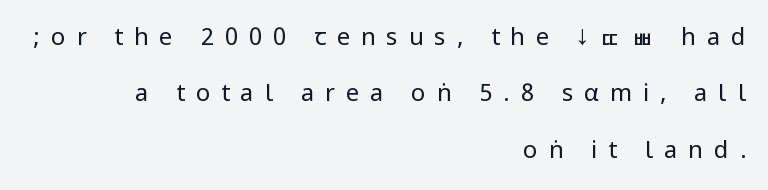
{"italic": "no", "bold": "no", "underline": "no", "align": "right", "line_spacing": "loose", "line_spacing_ratio": 2.35, "letter_spacing": "wide", "letter_spacing_em": 0.45, "glyph_px": 24}
